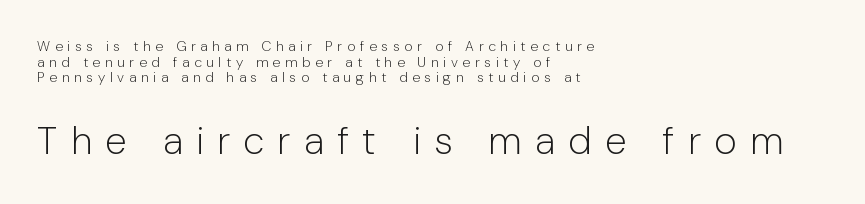
{"serif": "no", "italic": "no", "bold": "no", "weight": "light", "width": "normal", "stroke_contrast": "low", "x_height": "medium", "monospaced": "no", "underline": "no", "align": "left", "line_spacing": "tight", "line_spacing_ratio": 1.11, "letter_spacing": "wide", "letter_spacing_em": 0.34, "larger_block": "second", "size_ratio": 2.79, "glyph_px": 39}
